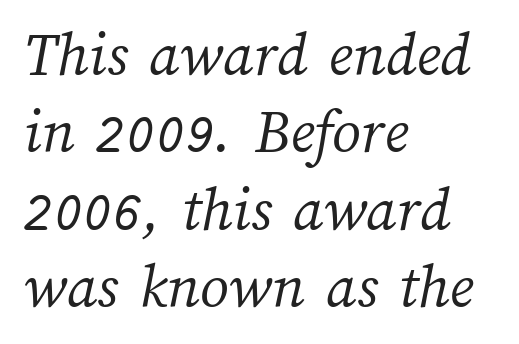
The image shows 64 px light type; set left-aligned, line spacing 1.21x, normal letter spacing, not underlined; medium stroke contrast and a medium x-height.
